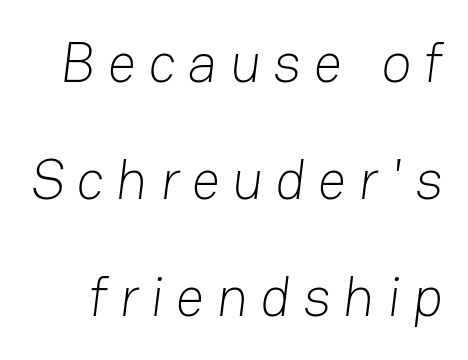
Q: Is the text bold? A: No.
Q: Is the typeface a serif or a sans-serif typeface? A: Sans-serif.
Q: Is the text underlined? A: No.
Q: Is the spacing between letters normal or unusually wide? A: Unusually wide.
Q: Is the spacing between lines tight, normal or loose? A: Loose.
Q: Width (condensed, normal, or wide)? A: Normal.
Q: Stroke contrast? A: Low.
Q: x-height? A: Medium.
Q: Monospaced? A: No.
